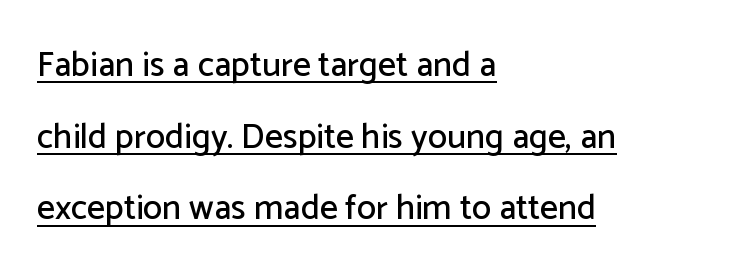
The image shows 35 px sans-serif type, upright; set left-aligned, loose line spacing (2.05x), normal letter spacing, underlined; low stroke contrast and a medium x-height.
